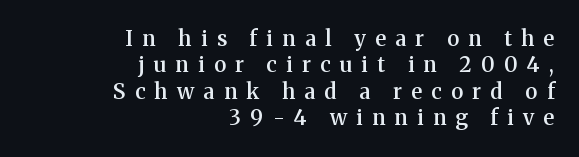
Q: Is the text bold? A: Semi-bold.
Q: Is the text italic (slanted)? A: No, it is upright.
Q: Is the text underlined? A: No.
Q: How is the paragraph aligned? A: Right-aligned.
Q: Is the spacing between letters normal or unusually wide? A: Unusually wide.
Q: Is the spacing between lines tight, normal or loose? A: Normal.
